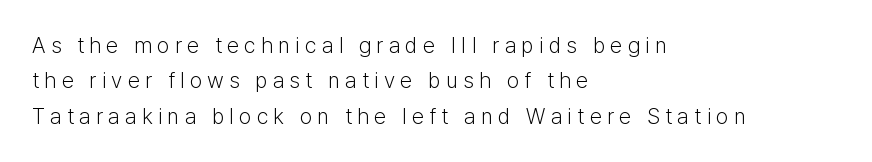
Vertically, the passage feels balanced, rows spaced as you'd expect. The letters stand upright; this is a roman face. Anything drawn beneath the words? Only blank space. Summary of weight: not heavy and not bold. Layout note: lines flush left. A typesetter would call this heavily tracked-out type.
